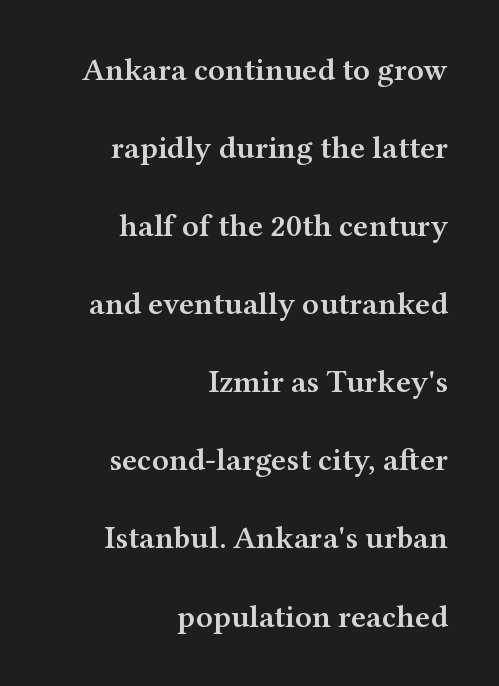
{"serif": "yes", "italic": "no", "bold": "semi", "weight": "semibold", "width": "wide", "stroke_contrast": "medium", "x_height": "medium", "monospaced": "no", "underline": "no", "align": "right", "line_spacing": "loose", "line_spacing_ratio": 2.44, "letter_spacing": "normal", "letter_spacing_em": 0.0, "glyph_px": 32}
